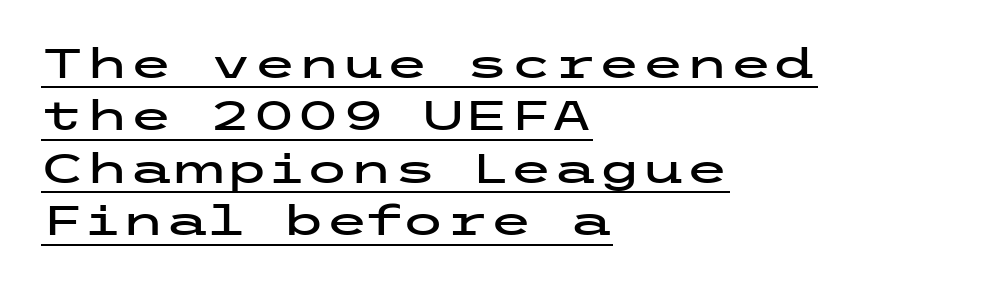
{"serif": "no", "italic": "no", "width": "wide", "stroke_contrast": "low", "x_height": "medium", "underline": "yes", "align": "left", "line_spacing": "normal", "line_spacing_ratio": 1.31, "letter_spacing": "normal", "letter_spacing_em": 0.0, "glyph_px": 40}
